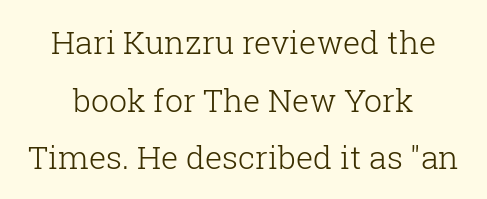
The image shows 32 px light serif type, upright; set centered, line spacing 1.8x, normal letter spacing, not underlined; low stroke contrast and a medium x-height.
